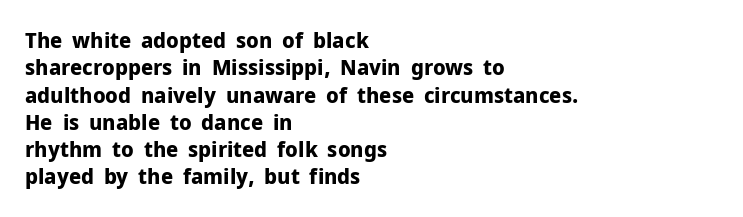
{"italic": "no", "bold": "yes", "underline": "no", "align": "left", "line_spacing_ratio": 1.24, "letter_spacing": "normal", "letter_spacing_em": 0.0, "glyph_px": 22}
